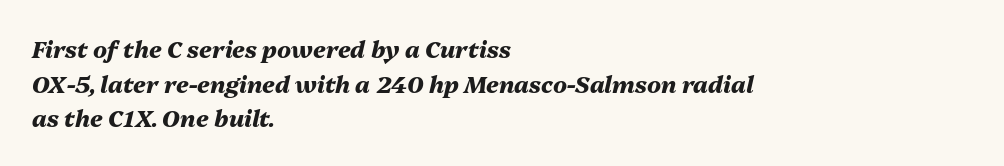
Q: Is the text bold? A: Yes.
Q: Is the text italic (slanted)? A: Yes, it leans right by about 13 degrees.
Q: Is the text underlined? A: No.
Q: How is the paragraph aligned? A: Left-aligned.
Q: Is the spacing between letters normal or unusually wide? A: Normal.
Q: Is the spacing between lines tight, normal or loose? A: Normal.
